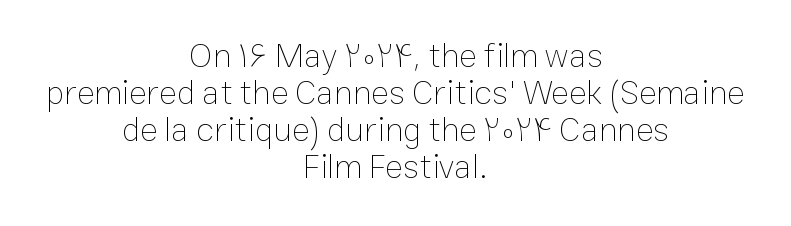
{"italic": "no", "bold": "no", "weight": "thin", "width": "normal", "stroke_contrast": "low", "x_height": "medium", "monospaced": "no", "underline": "no", "align": "center", "line_spacing": "tight", "line_spacing_ratio": 1.09, "letter_spacing": "normal", "letter_spacing_em": 0.0, "glyph_px": 34}
